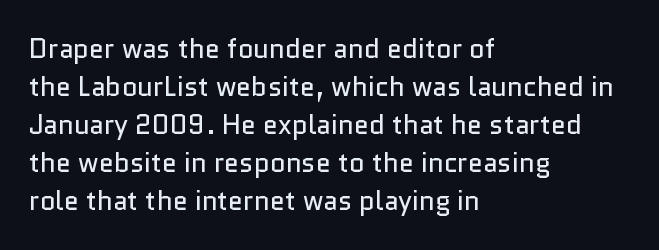
{"italic": "no", "bold": "no", "underline": "no", "align": "left", "line_spacing": "normal", "line_spacing_ratio": 1.41, "letter_spacing": "normal", "letter_spacing_em": 0.0, "glyph_px": 27}
